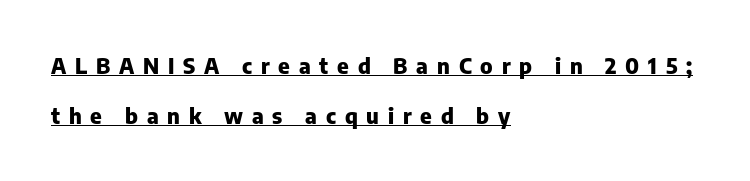
Q: Is the text bold? A: Yes.
Q: Is the text italic (slanted)? A: No, it is upright.
Q: Is the text underlined? A: Yes.
Q: How is the paragraph aligned? A: Left-aligned.
Q: Is the spacing between letters normal or unusually wide? A: Unusually wide.
Q: Is the spacing between lines tight, normal or loose? A: Loose.
